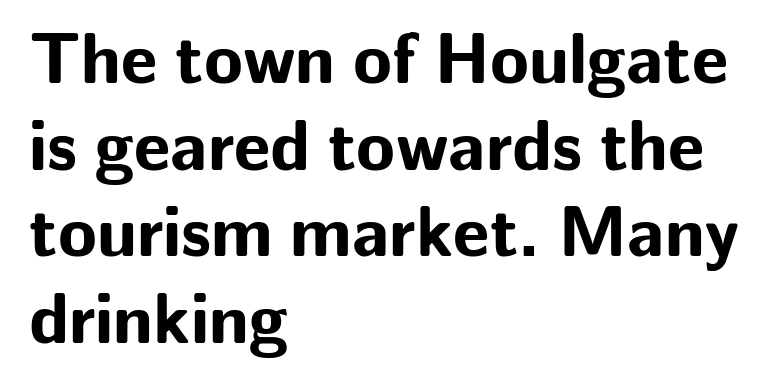
The tracking reads as untouched default to a designer's eye. Summary of weight: heavy, a full bold. Serifs: no, the terminals of the letterforms are clean. No word sits above an underline.
